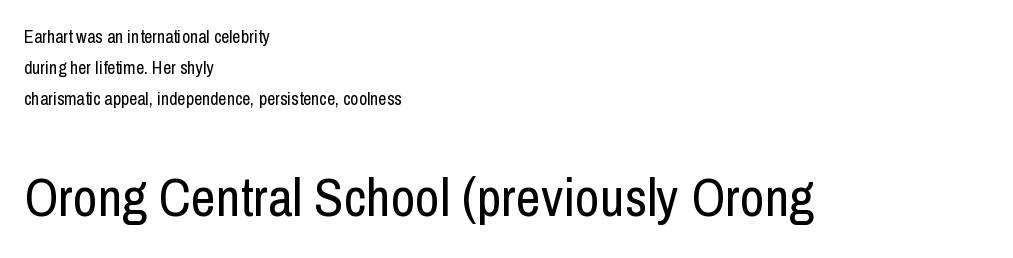
{"serif": "no", "italic": "no", "bold": "no", "weight": "regular", "width": "condensed", "stroke_contrast": "low", "x_height": "medium", "monospaced": "no", "underline": "no", "align": "left", "line_spacing_ratio": 1.72, "letter_spacing": "normal", "letter_spacing_em": 0.0, "larger_block": "second", "size_ratio": 3.0, "glyph_px": 54}
